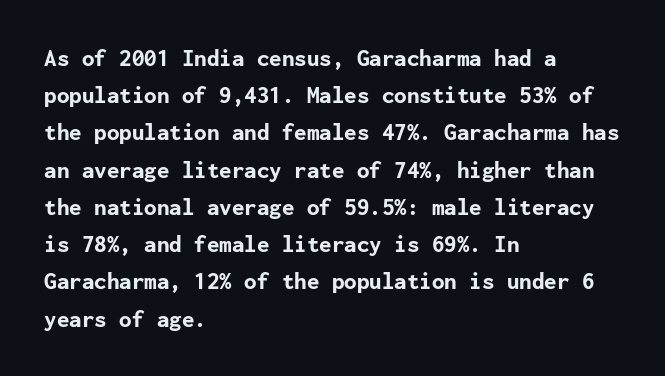
Italic: no, the glyphs are upright roman. Weight: bold. A typesetter would call this zero additional tracking. Does the copy run flush right? No — it runs flush left. In terms of leading, this rendering sits right in the middle. Quick note: underline off.
